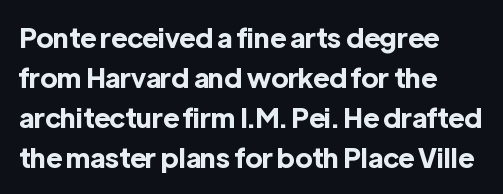
Q: Is the text bold? A: Yes.
Q: Is the text italic (slanted)? A: No, it is upright.
Q: Is the text underlined? A: No.
Q: How is the paragraph aligned? A: Left-aligned.
Q: Is the spacing between letters normal or unusually wide? A: Normal.
Q: Is the spacing between lines tight, normal or loose? A: Normal.
